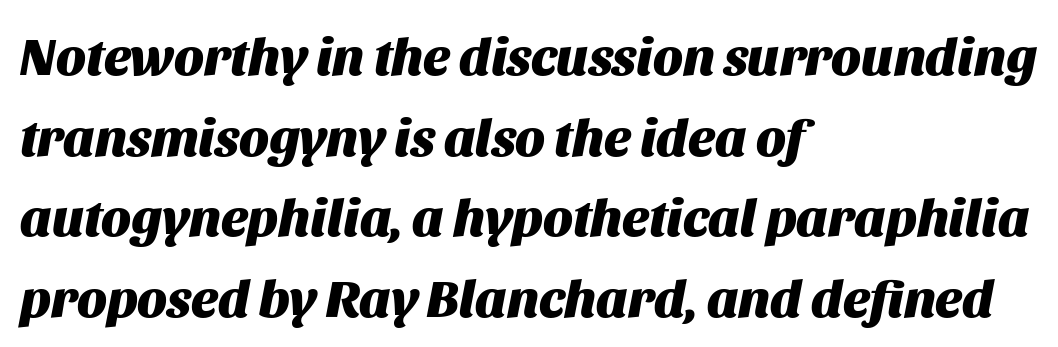
How would I describe the line gaps? Plain and ordinary. Yep, that's italic — everything's leaning. Here the glyphs are tracked normally, forming tight word shapes. Check the space under the baseline: it is left empty. The rag falls on the right side of this text block.
